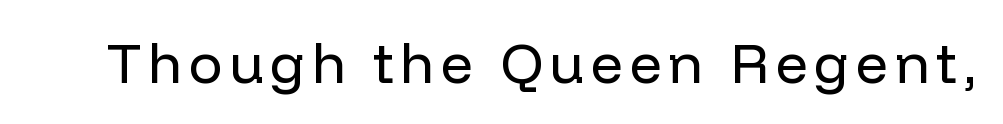
{"serif": "no", "italic": "no", "bold": "no", "weight": "regular", "width": "normal", "stroke_contrast": "low", "x_height": "medium", "monospaced": "no", "underline": "no", "glyph_px": 56}
